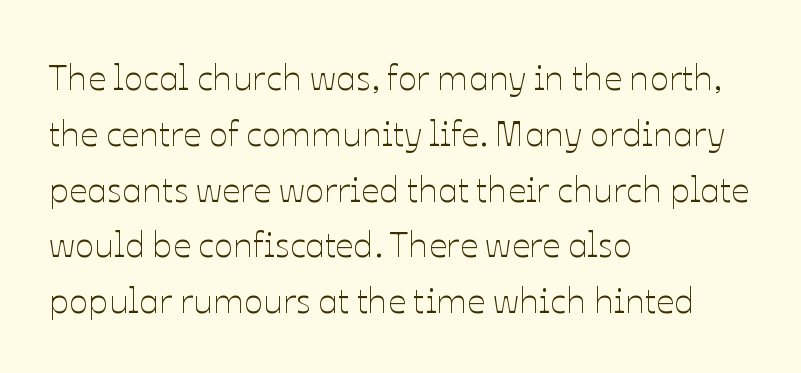
The rendering uses natural spacing where letterforms have individual widths. Ink coverage per letter is moderate at most. Does extra space separate the letters? No, they use regular spacing. Posture: upright roman.
